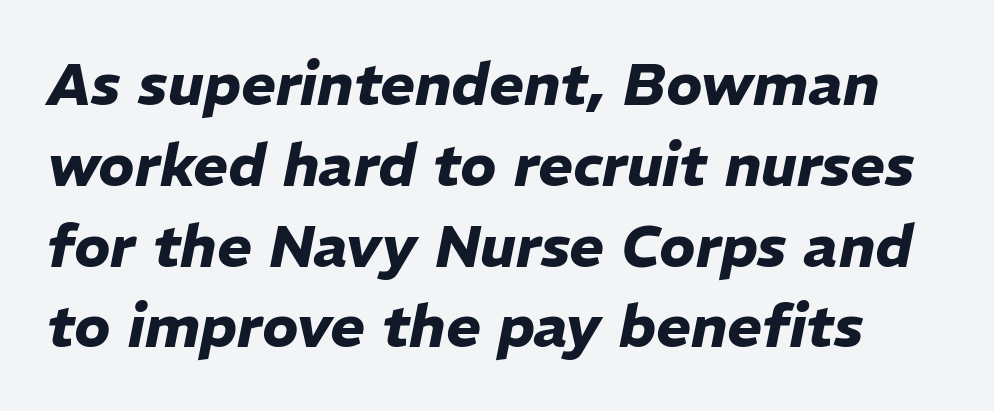
Regarding leading, the lines here are spaced in the standard way. This sample uses an oblique cut, with every glyph tilted off the vertical. The letters advance in unequal steps, a hallmark of proportional type. The gap between lines stays unmarked. The typesetting leans heavy: a genuine bold. Tracking value appears to be zero — textbook default spacing.
